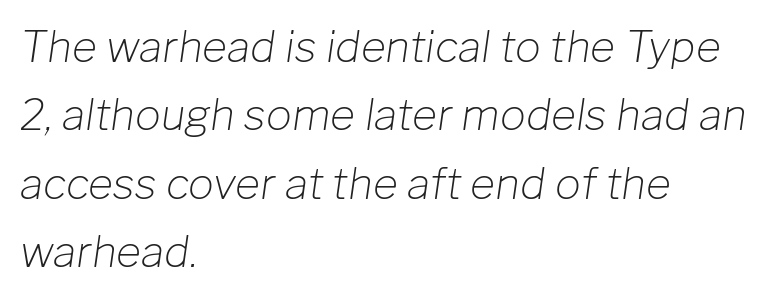
The image shows 43 px light type, italic (leaning right); set left-aligned, normal line spacing (1.59x), normal letter spacing, not underlined; low stroke contrast and a medium x-height.
